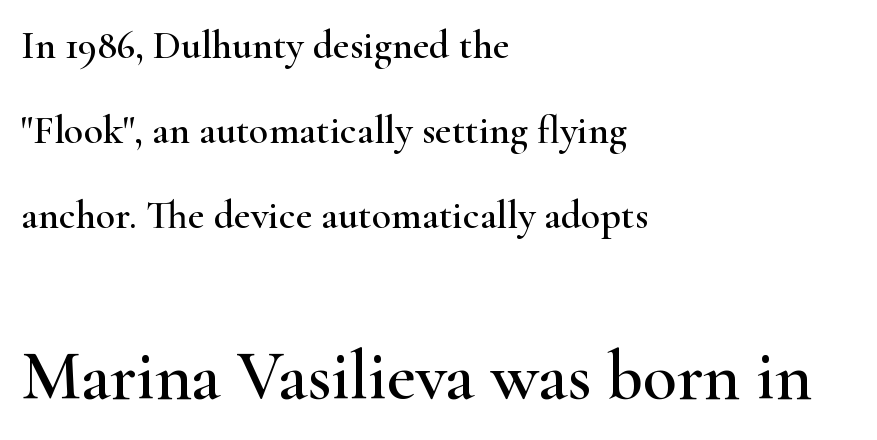
{"serif": "yes", "italic": "no", "width": "wide", "stroke_contrast": "high", "x_height": "small", "monospaced": "no", "underline": "no", "align": "left", "line_spacing": "loose", "line_spacing_ratio": 2.13, "letter_spacing": "normal", "letter_spacing_em": 0.0, "larger_block": "second", "size_ratio": 1.75, "glyph_px": 70}
